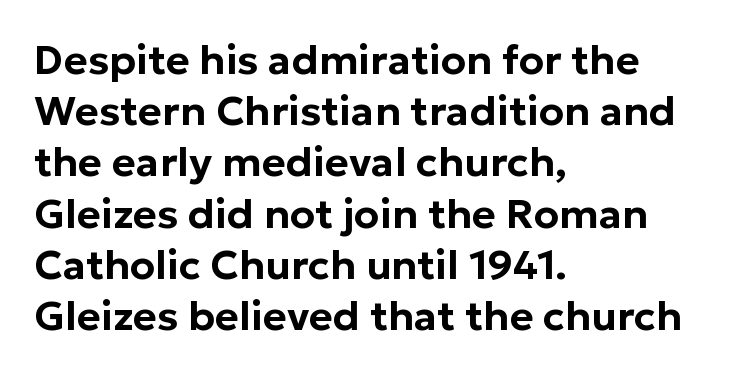
Q: Is the text italic (slanted)? A: No, it is upright.
Q: Is the typeface a serif or a sans-serif typeface? A: Sans-serif.
Q: Is the text underlined? A: No.
Q: How is the paragraph aligned? A: Left-aligned.
Q: Is the spacing between letters normal or unusually wide? A: Normal.
Q: Is the spacing between lines tight, normal or loose? A: Normal.
Q: Width (condensed, normal, or wide)? A: Normal.
Q: Stroke contrast? A: Low.
Q: x-height? A: Medium.
Q: Monospaced? A: No.
